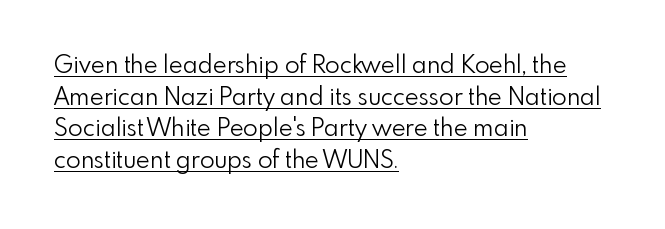
Spacing between characters is what you'd get straight out of the box. Reading down the column, the eye jumps a familiar distance to each next line. Students, observe the line beneath the letters — that is underlining. The weight would be labelled regular, book, light, or lighter still. The passage is arranged the way most books set body copy — flush left.
